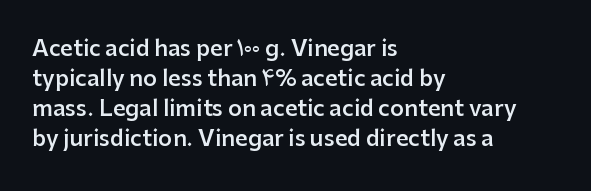
{"italic": "no", "bold": "semi", "underline": "no", "align": "left", "line_spacing": "normal", "line_spacing_ratio": 1.37, "letter_spacing": "normal", "letter_spacing_em": 0.0, "glyph_px": 22}
